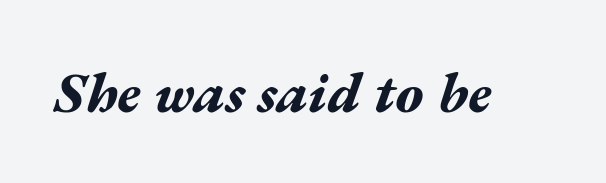
The image shows 57 px bold, wide type, italic (leaning right); set normal letter spacing, not underlined; medium stroke contrast and a medium x-height.
